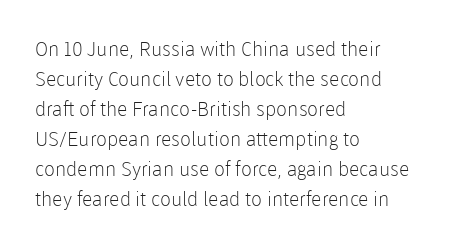
{"italic": "no", "bold": "no", "underline": "no", "align": "left", "line_spacing": "normal", "line_spacing_ratio": 1.5, "letter_spacing": "normal", "letter_spacing_em": 0.0, "glyph_px": 20}
